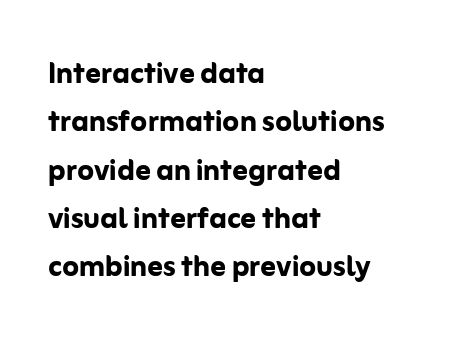
Does the copy run flush right? No — it runs flush left. A typesetter would call this proportional, since set widths differ per character. The face used here is a sans, in the tradition of grotesques and geometrics. A typesetter would call this leading conventional body-copy spacing.
